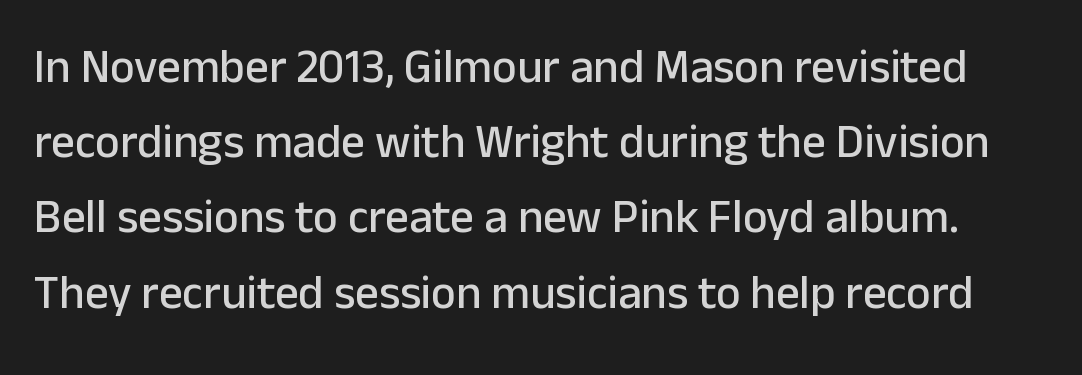
The image shows 47 px sans-serif type, upright; set normal line spacing (1.6x), normal letter spacing, not underlined; low stroke contrast and a medium x-height.
